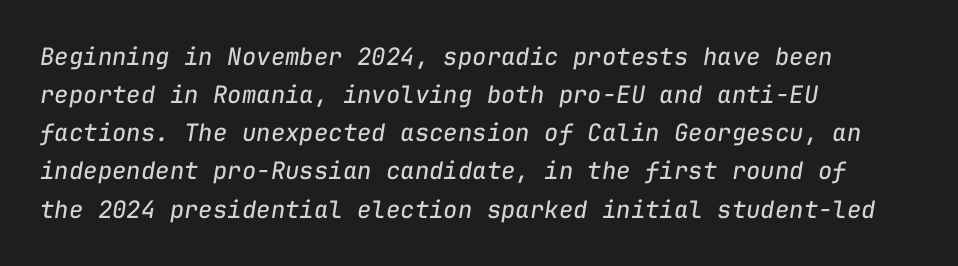
Layout note: lines flush left. Stems here are at most as thick as an everyday book face. The whole block is typeset with a tilt. These lines sit exactly where default settings would place them. Descenders hang freely into open space.
